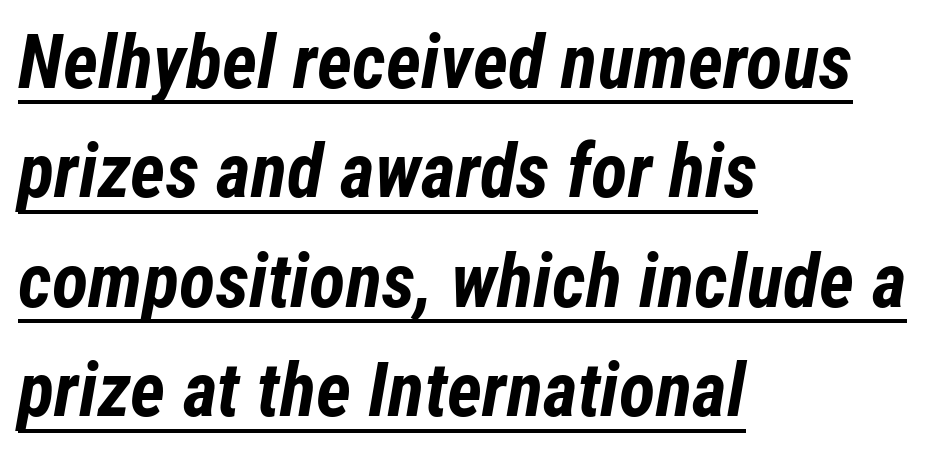
The image shows 75 px bold, condensed type, italic (leaning right); set left-aligned, normal line spacing (1.46x), normal letter spacing, underlined; low stroke contrast and a medium x-height.
